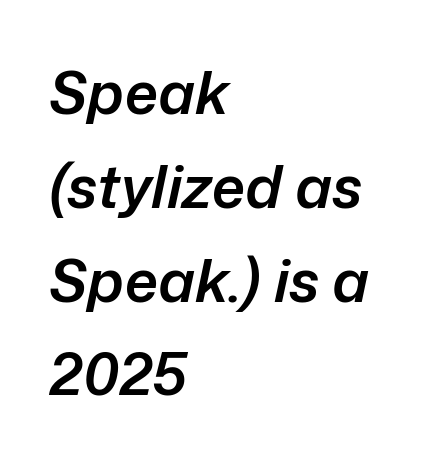
Glance below the letters and you will spot only blank space. These lines carry some extra weight — a demibold, not a full bold. Think of a printed novel: that variable character pitch is what you see here. Is the type slanted? Yes — the strokes lean at a clear angle.
